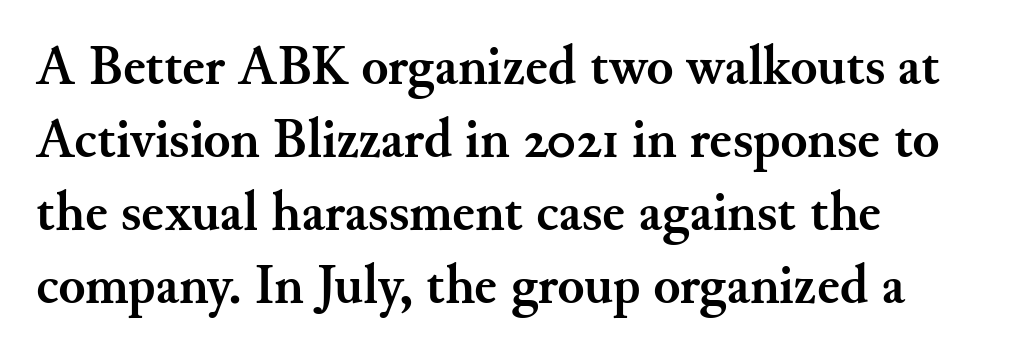
Q: Is the text bold? A: Yes.
Q: Is the text italic (slanted)? A: No, it is upright.
Q: Is the typeface a serif or a sans-serif typeface? A: Serif.
Q: Is the text underlined? A: No.
Q: How is the paragraph aligned? A: Left-aligned.
Q: Is the spacing between letters normal or unusually wide? A: Normal.
Q: Is the spacing between lines tight, normal or loose? A: Normal.
Q: Width (condensed, normal, or wide)? A: Normal.
Q: Stroke contrast? A: Medium.
Q: x-height? A: Small.
Q: Monospaced? A: No.
